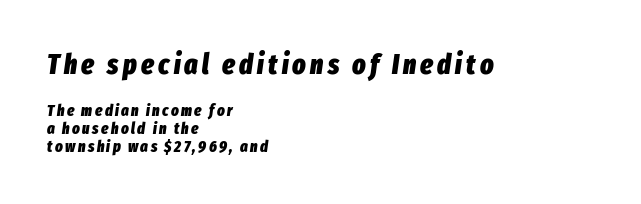
{"italic": "yes", "lean": "right", "slant_degrees": 8, "bold": "yes", "weight": "heavy", "width": "condensed", "stroke_contrast": "low", "x_height": "medium", "monospaced": "no", "underline": "no", "align": "left", "line_spacing": "tight", "line_spacing_ratio": 1.12, "larger_block": "first", "size_ratio": 1.75, "glyph_px": 28}
